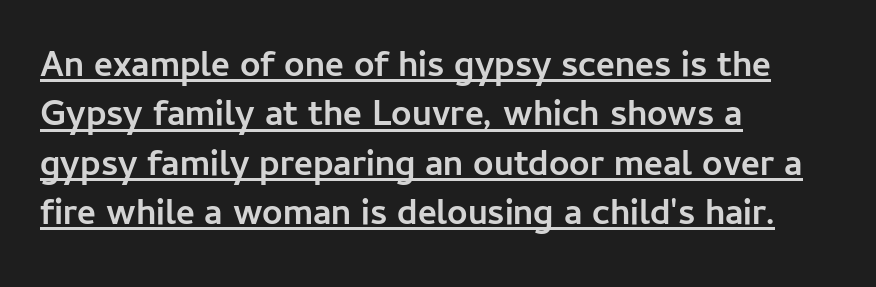
{"serif": "no", "italic": "no", "bold": "yes", "weight": "semibold", "width": "normal", "stroke_contrast": "low", "x_height": "medium", "monospaced": "no", "underline": "yes", "align": "left", "line_spacing": "normal", "line_spacing_ratio": 1.37, "letter_spacing": "normal", "letter_spacing_em": 0.0, "glyph_px": 36}
